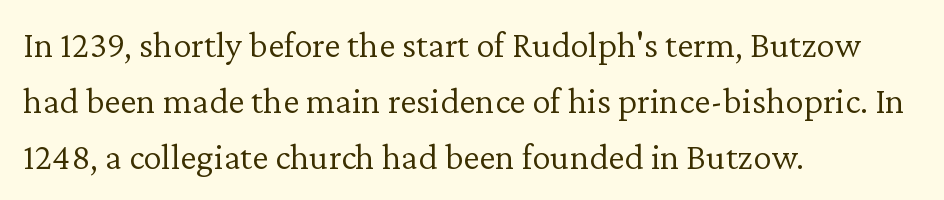
The font sits on the lighter half of the weight spectrum, regular included. The paragraph shown leans on its left margin. Do the letters lean? They stand straight. The rows are spaced the way most documents space them. Short note: letters normally spaced.
